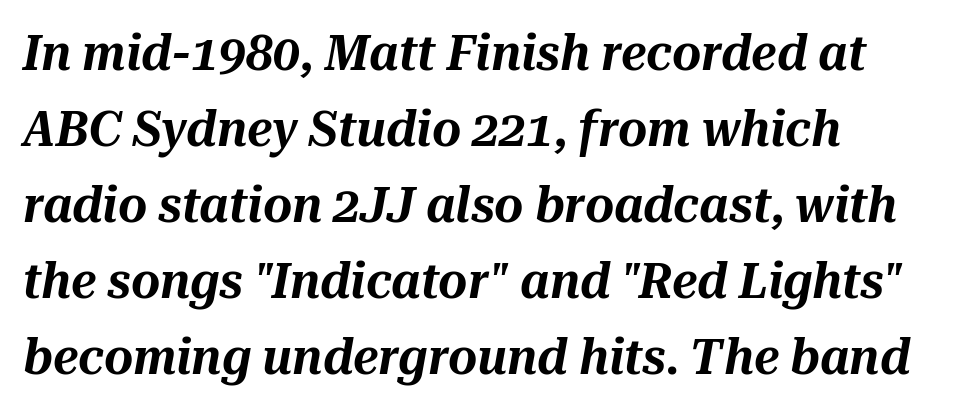
The image shows 50 px text type, italic (leaning right); set left-aligned, normal line spacing (1.52x), normal letter spacing, not underlined; medium stroke contrast and a medium x-height.
